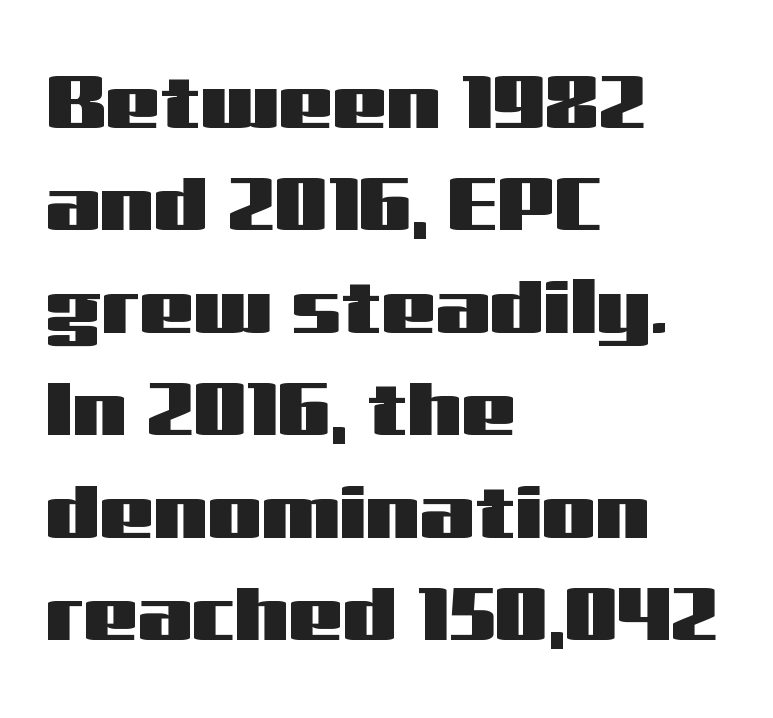
{"serif": "no", "italic": "no", "width": "wide", "stroke_contrast": "medium", "x_height": "medium", "monospaced": "no", "underline": "no", "align": "left", "line_spacing": "normal", "line_spacing_ratio": 1.33, "letter_spacing": "normal", "letter_spacing_em": 0.0, "glyph_px": 77}
